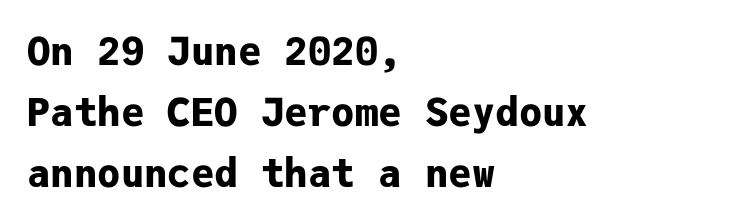
The image shows 39 px bold sans-serif type, upright, monospaced; set left-aligned, normal line spacing (1.56x), normal letter spacing, not underlined; low stroke contrast and a medium x-height.
